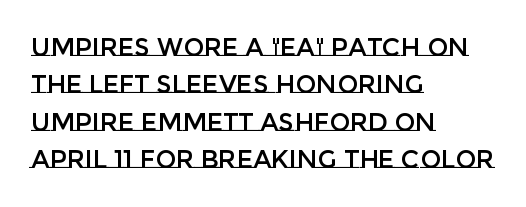
The image shows 25 px text type, upright; set left-aligned, normal line spacing (1.5x), normal letter spacing, not underlined.
